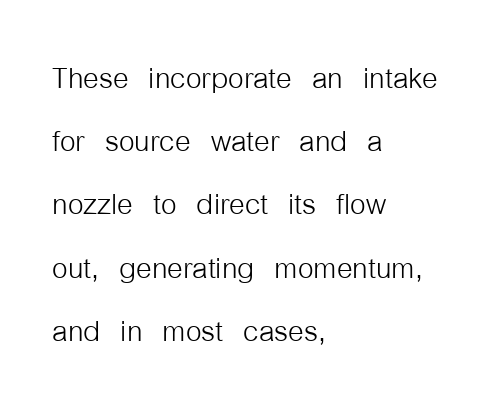
Line starts are locked; line ends wander. The type family on display is of the sans-serif kind. The rows are spaced the way most documents space them. Varying glyph widths throughout — classic text-font behaviour. Letters rest on an invisible, unmarked baseline. Is the type heavy? It reads as light-to-regular instead.
